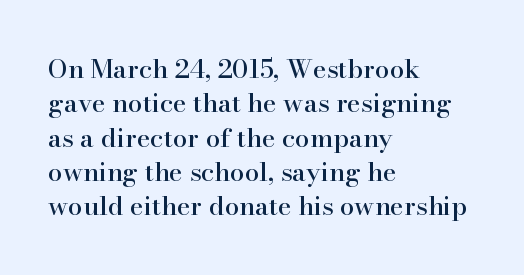
Q: Is the text italic (slanted)? A: No, it is upright.
Q: Is the text underlined? A: No.
Q: How is the paragraph aligned? A: Left-aligned.
Q: Is the spacing between letters normal or unusually wide? A: Normal.
Q: Is the spacing between lines tight, normal or loose? A: Normal.
